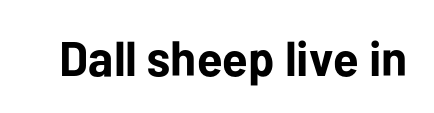
The image shows 49 px bold sans-serif type, upright; set normal letter spacing, not underlined; low stroke contrast and a medium x-height.
